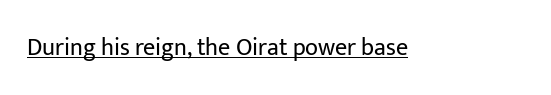
Underlined type. When letters stand straight like this, we call the style roman or upright. The line texture is even and compact thanks to regular tracking. The strokes carry an ordinary text weight at most.
